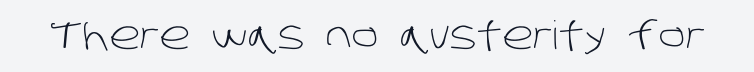
Q: Is the text bold? A: No.
Q: Is the typeface a serif or a sans-serif typeface? A: Sans-serif.
Q: Is the text underlined? A: No.
Q: Is the spacing between letters normal or unusually wide? A: Normal.
Q: Width (condensed, normal, or wide)? A: Normal.
Q: Stroke contrast? A: Low.
Q: x-height? A: Large.
Q: Monospaced? A: No.
